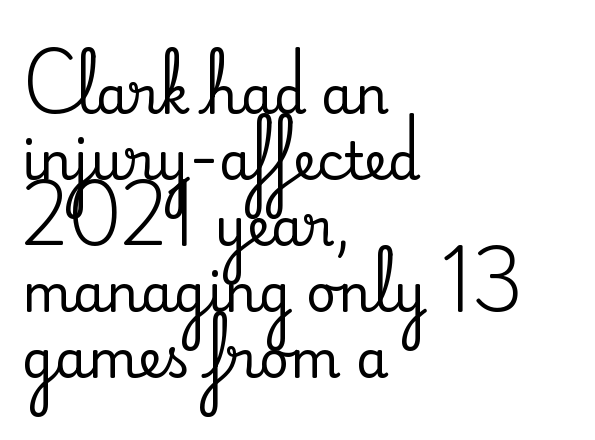
{"serif": "yes", "italic": "no", "width": "normal", "stroke_contrast": "medium", "x_height": "small", "monospaced": "no", "underline": "no", "align": "left", "line_spacing": "normal", "line_spacing_ratio": 1.27, "letter_spacing": "normal", "letter_spacing_em": 0.0, "glyph_px": 52}
